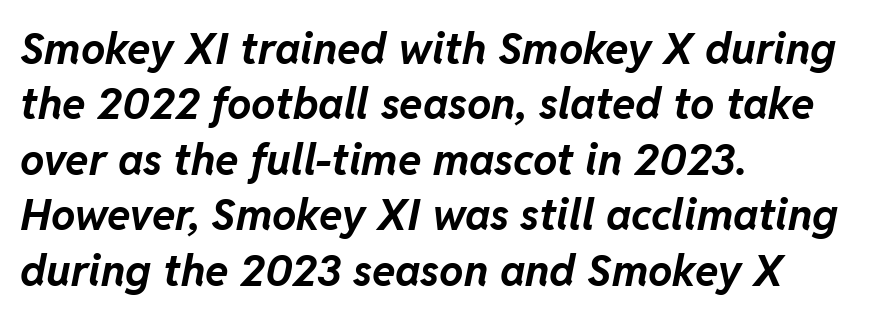
The image shows 43 px bold type, italic (leaning right); set left-aligned, normal line spacing (1.29x), normal letter spacing, not underlined; low stroke contrast and a medium x-height.
